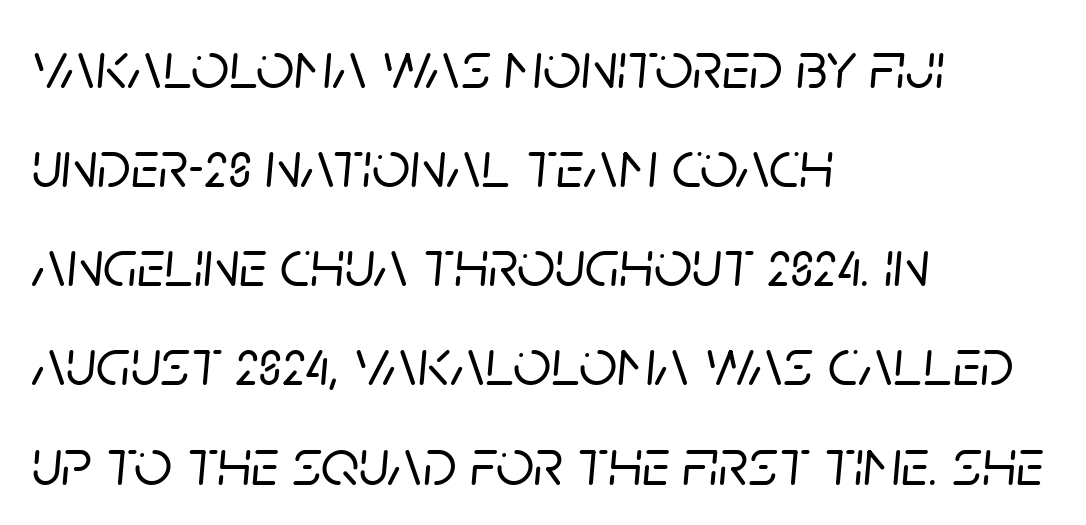
Posture: slanted. Line starts are locked; line ends wander. The gaps between neighbouring characters are ordinary and unremarkable. Rule under the text: the space is simply empty. Students, observe: this is what conventionally led text looks like.
